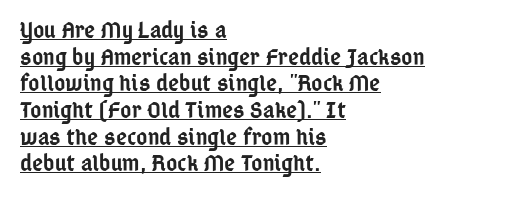
Q: Is the text bold? A: Semi-bold.
Q: Is the text italic (slanted)? A: No, it is upright.
Q: Is the text underlined? A: Yes.
Q: How is the paragraph aligned? A: Left-aligned.
Q: Is the spacing between letters normal or unusually wide? A: Normal.
Q: Is the spacing between lines tight, normal or loose? A: Tight.
